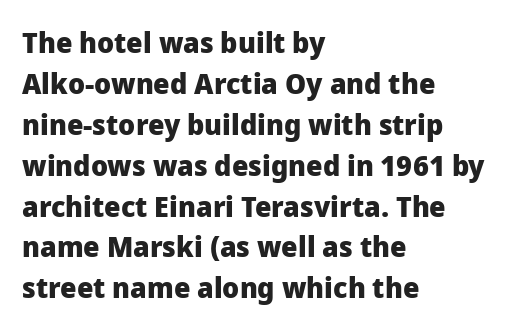
{"serif": "no", "italic": "no", "bold": "yes", "weight": "heavy", "width": "normal", "stroke_contrast": "low", "x_height": "medium", "monospaced": "no", "underline": "no", "align": "left", "line_spacing": "normal", "line_spacing_ratio": 1.41, "letter_spacing": "normal", "letter_spacing_em": 0.0, "glyph_px": 29}
